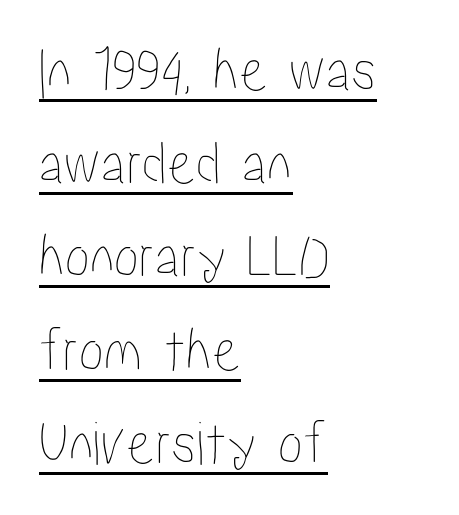
A normal amount of white space separates one row of letters from the next. Casual observation: everything's shoved over to the left. No italicization has been applied; the sample stays upright. Check the space under the baseline: a stroke is drawn there. Think of a printed novel: that variable character pitch is what you see here.
